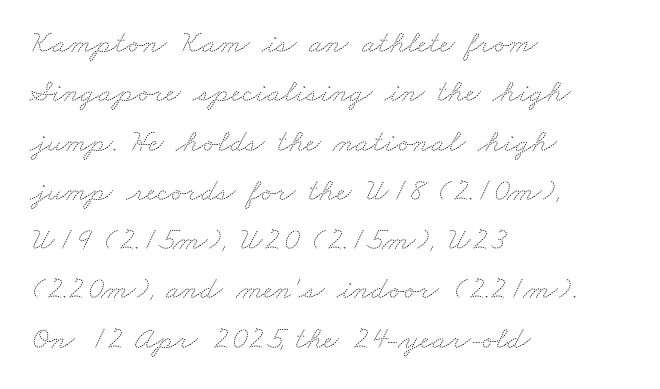
Q: Is the text bold? A: No.
Q: Is the text underlined? A: No.
Q: How is the paragraph aligned? A: Left-aligned.
Q: Is the spacing between letters normal or unusually wide? A: Normal.
Q: Is the spacing between lines tight, normal or loose? A: Normal.
Q: Width (condensed, normal, or wide)? A: Wide.
Q: Stroke contrast? A: Medium.
Q: x-height? A: Small.
Q: Monospaced? A: No.
